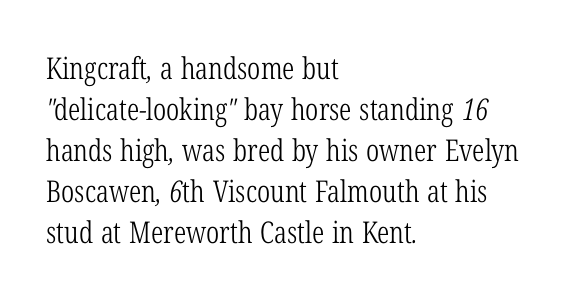
The image shows 30 px light, condensed serif type; set left-aligned, normal line spacing (1.37x), normal letter spacing, not underlined; low stroke contrast and a medium x-height.
